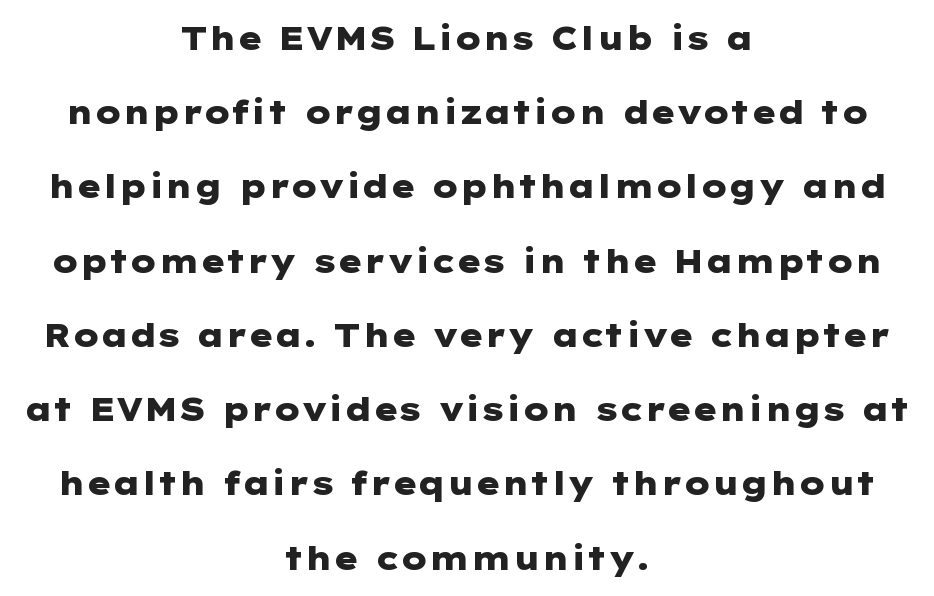
Widely set lines give the paragraph a tall, airy silhouette. Its strokes are broad and dark, the hallmark of bold type. The lettering holds an erect, upright posture throughout. Glance below the letters and you will spot only blank space. The paragraph has two soft edges and a firm central axis. The rendering keeps characters at their native spacing.
